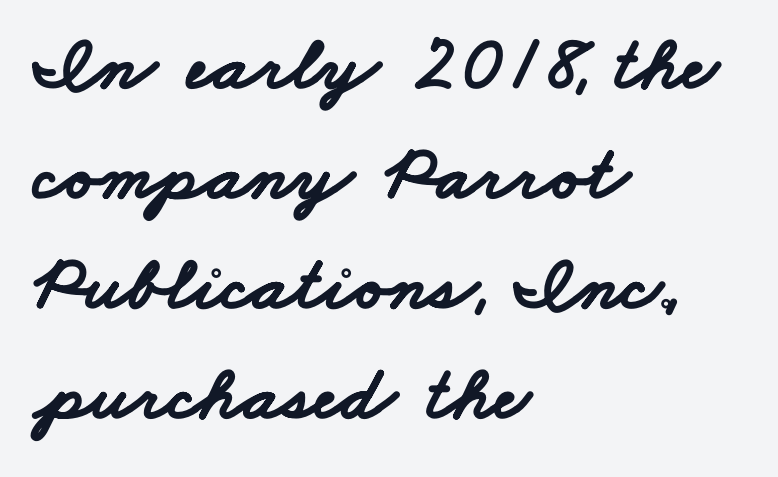
Between one letter and the next there's only the usual sliver of space. This sample has the flowing, uneven cadence of proportional lettering. Caption: bold face, heavy strokes. In CSS terms this would be text-align: left. Check under the words: just untouched page. The glyphs in this specimen are sans serif.
